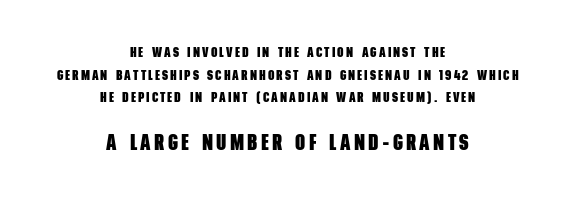
Q: Is the text bold? A: Yes.
Q: Is the text underlined? A: No.
Q: How is the paragraph aligned? A: Centered.
Q: Is the spacing between lines tight, normal or loose? A: Normal.
Q: Which block of text is set in a larger size, the first (top) or the second (bottom)? A: The second (bottom) one.
